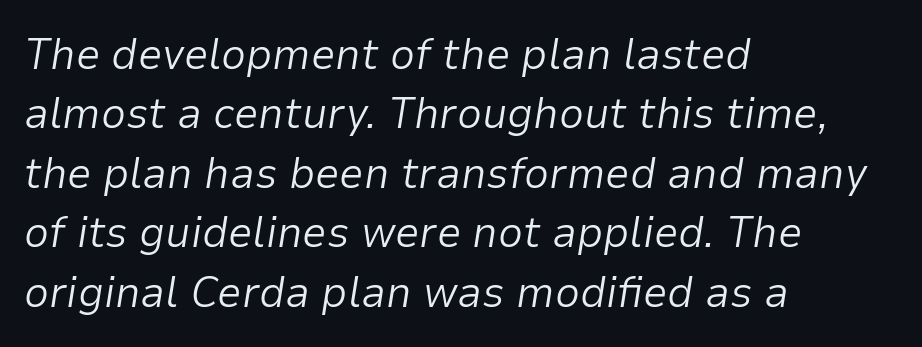
{"italic": "yes", "lean": "right", "slant_degrees": 9, "bold": "no", "weight": "light", "width": "normal", "stroke_contrast": "low", "x_height": "medium", "monospaced": "no", "underline": "no", "align": "left", "line_spacing": "normal", "line_spacing_ratio": 1.35, "letter_spacing": "normal", "letter_spacing_em": 0.0, "glyph_px": 44}
